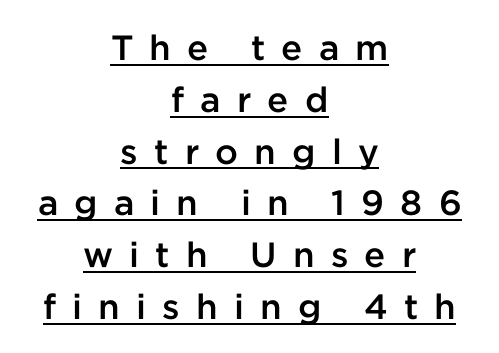
The image shows 35 px semibold sans-serif type, upright; set centered, normal line spacing (1.48x), unusually wide letter spacing (+0.46 em), underlined; low stroke contrast and a medium x-height.
